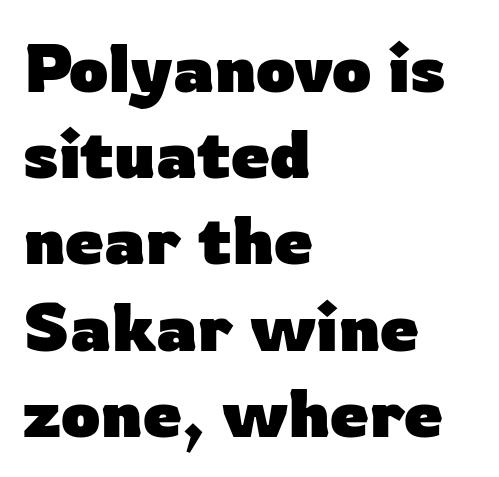
{"serif": "no", "italic": "no", "bold": "yes", "weight": "heavy", "width": "normal", "stroke_contrast": "low", "x_height": "medium", "monospaced": "no", "underline": "no", "align": "left", "line_spacing": "normal", "line_spacing_ratio": 1.25, "letter_spacing": "normal", "letter_spacing_em": 0.0, "glyph_px": 69}
